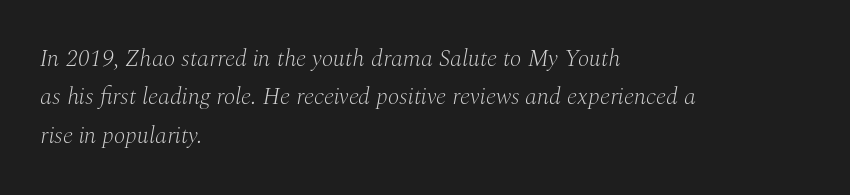
The image shows 24 px text type, italic (leaning right); set left-aligned, normal line spacing (1.6x), normal letter spacing, not underlined.
